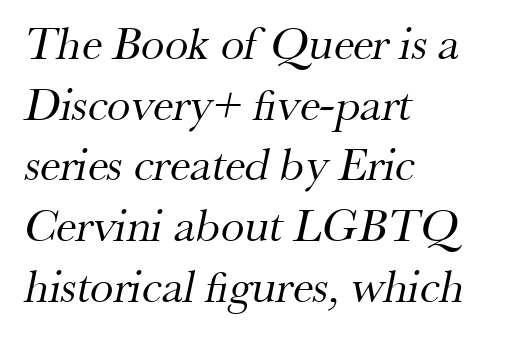
Nobody touched the tracking dial on this one. Nobody drew a line under any word here. The passage shown is not bold in any degree. Leftover space on each line is placed entirely after the last word. The text was rendered using a seriffed face with decorative stroke endings.
